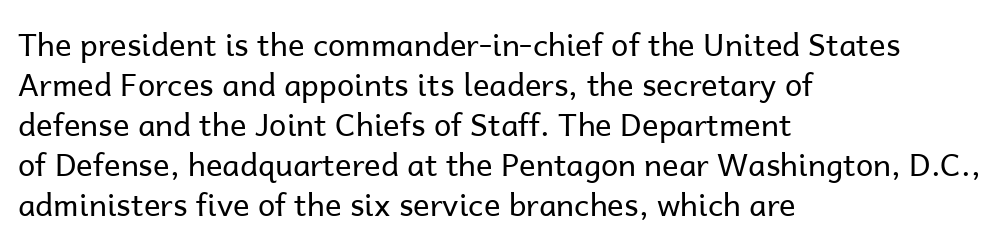
{"serif": "no", "italic": "no", "bold": "no", "weight": "regular", "width": "normal", "stroke_contrast": "low", "x_height": "medium", "monospaced": "no", "underline": "no", "align": "left", "line_spacing": "normal", "line_spacing_ratio": 1.29, "letter_spacing": "normal", "letter_spacing_em": 0.0, "glyph_px": 31}
